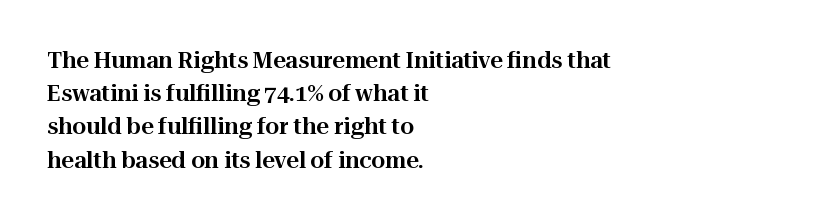
The image shows 22 px text type, upright; set left-aligned, normal line spacing (1.51x), normal letter spacing, not underlined.
